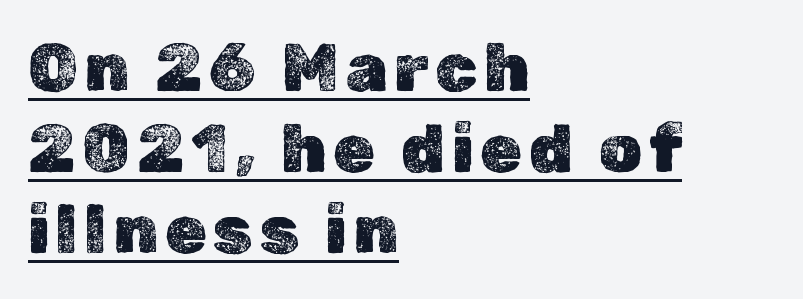
{"italic": "no", "width": "normal", "x_height": "medium", "monospaced": "no", "underline": "yes", "align": "left", "line_spacing_ratio": 1.21, "glyph_px": 67}
